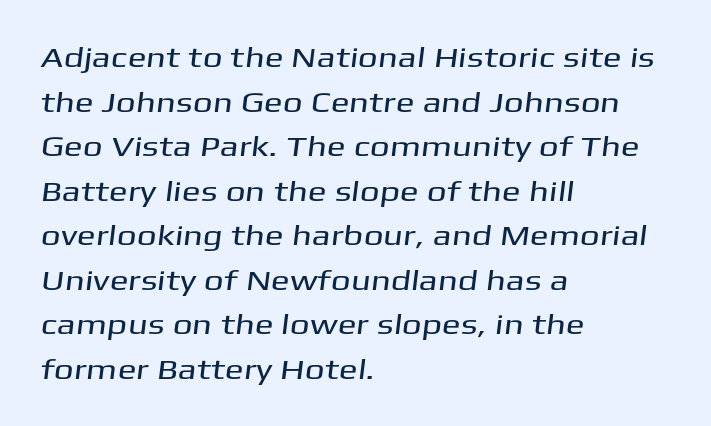
{"serif": "no", "width": "wide", "stroke_contrast": "medium", "x_height": "medium", "monospaced": "no", "underline": "no", "align": "left", "line_spacing": "normal", "line_spacing_ratio": 1.59, "letter_spacing": "normal", "letter_spacing_em": 0.0, "glyph_px": 28}
